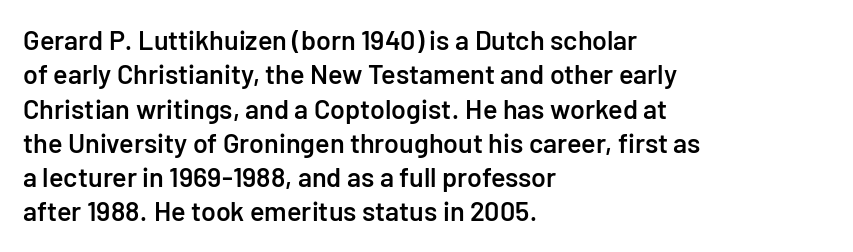
Q: Is the text bold? A: Semi-bold.
Q: Is the text italic (slanted)? A: No, it is upright.
Q: Is the text underlined? A: No.
Q: How is the paragraph aligned? A: Left-aligned.
Q: Is the spacing between letters normal or unusually wide? A: Normal.
Q: Is the spacing between lines tight, normal or loose? A: Normal.
